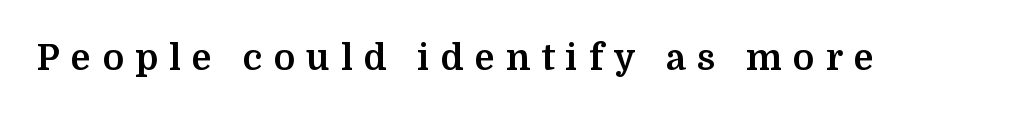
Q: Is the text bold? A: Yes.
Q: Is the text italic (slanted)? A: No, it is upright.
Q: Is the typeface a serif or a sans-serif typeface? A: Serif.
Q: Is the text underlined? A: No.
Q: Is the spacing between letters normal or unusually wide? A: Unusually wide.
Q: Width (condensed, normal, or wide)? A: Normal.
Q: Stroke contrast? A: Medium.
Q: x-height? A: Medium.
Q: Monospaced? A: No.
